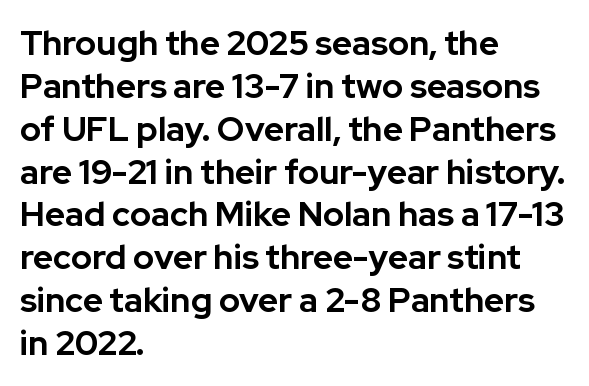
Every character sits straight up, as roman type does. Looks like regular typesetting: each glyph gets only the width it needs. Left-aligned paragraph, ragged on the right. Are there feet on the stems? There aren't — it's a sans. You'd pick this weight for a headline — it's a proper bold.
